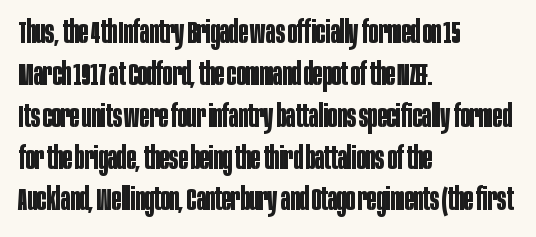
The image shows 31 px bold, condensed sans-serif type, upright; set left-aligned, normal line spacing (1.35x), normal letter spacing, not underlined; low stroke contrast and a large x-height.
